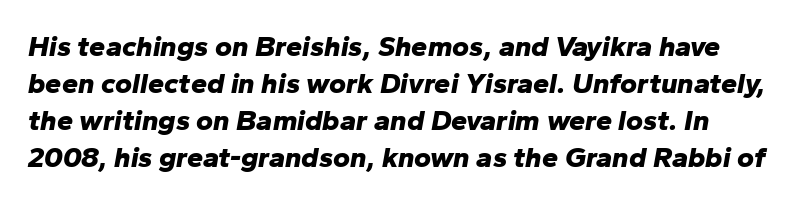
The image shows 29 px bold type, italic (leaning right); set normal line spacing (1.28x), normal letter spacing, not underlined; low stroke contrast and a medium x-height.
